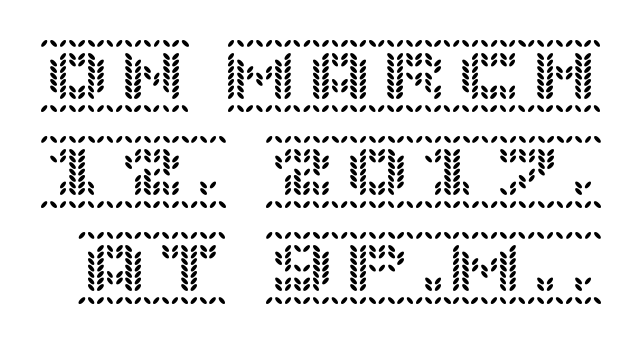
The designer left line spacing at the default. Check under the words: just untouched page. The specimen reads as upright at a glance. The passage shown has conventional tracking throughout.
